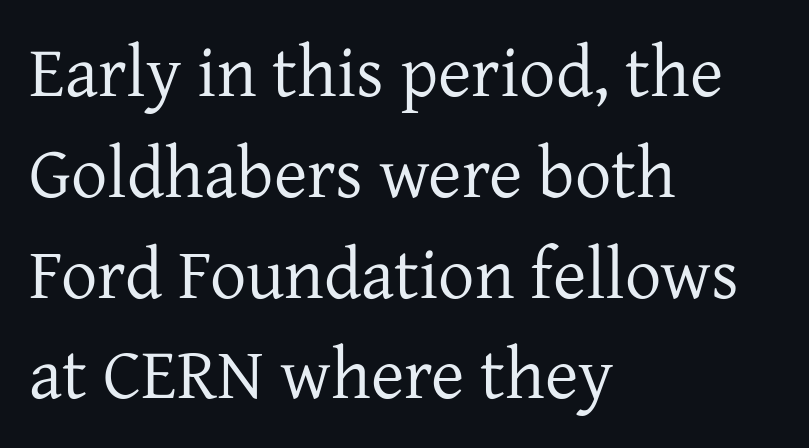
Q: Is the text bold? A: No.
Q: Is the text italic (slanted)? A: No, it is upright.
Q: Is the typeface a serif or a sans-serif typeface? A: Serif.
Q: Is the text underlined? A: No.
Q: How is the paragraph aligned? A: Left-aligned.
Q: Is the spacing between letters normal or unusually wide? A: Normal.
Q: Is the spacing between lines tight, normal or loose? A: Normal.
Q: Width (condensed, normal, or wide)? A: Normal.
Q: Stroke contrast? A: Low.
Q: x-height? A: Medium.
Q: Monospaced? A: No.
